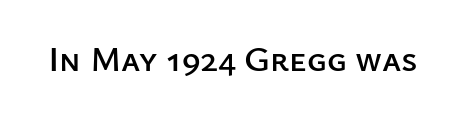
The image shows 36 px sans-serif type, upright; set normal letter spacing, not underlined; low stroke contrast and a medium x-height.
